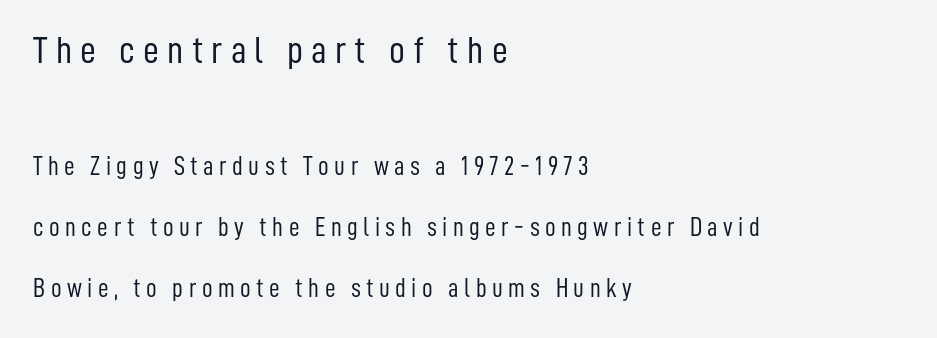
Q: Is the text bold? A: No.
Q: Is the text italic (slanted)? A: No, it is upright.
Q: Is the typeface a serif or a sans-serif typeface? A: Sans-serif.
Q: Is the text underlined? A: No.
Q: How is the paragraph aligned? A: Left-aligned.
Q: Is the spacing between letters normal or unusually wide? A: Unusually wide.
Q: Is the spacing between lines tight, normal or loose? A: Loose.
Q: Which block of text is set in a larger size, the first (top) or the second (bottom)? A: The first (top) one.
Q: Width (condensed, normal, or wide)? A: Condensed.
Q: Stroke contrast? A: Low.
Q: x-height? A: Medium.
Q: Monospaced? A: No.
